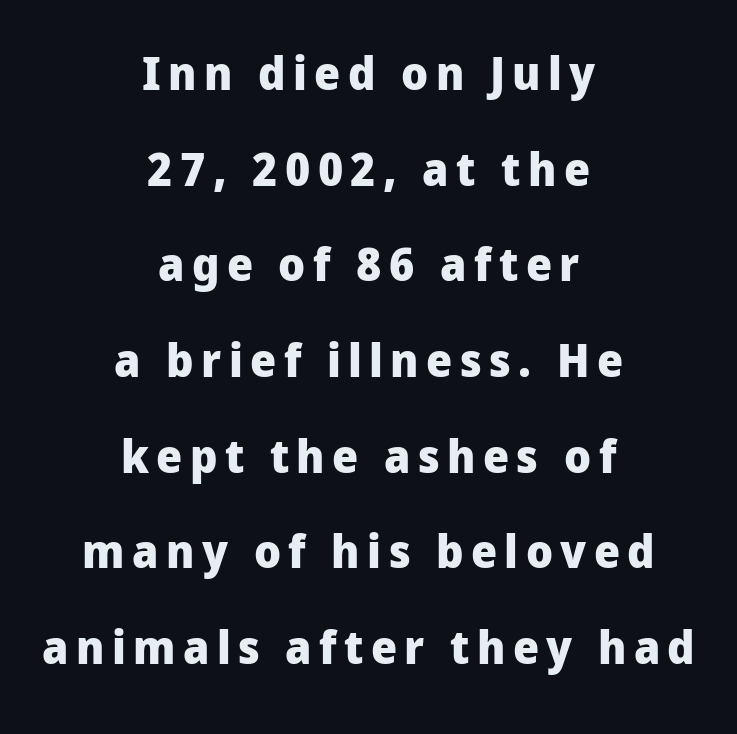
The image shows 46 px heavy sans-serif type, upright; set centered, loose line spacing (2.08x), not underlined; low stroke contrast and a medium x-height.
